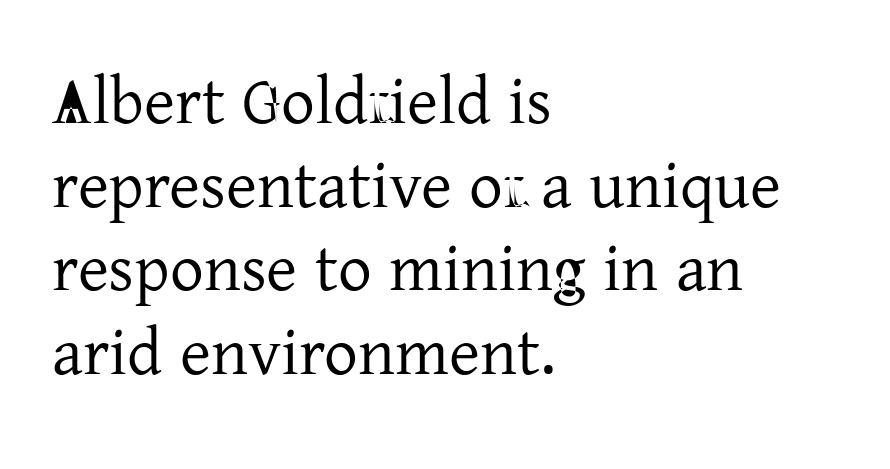
{"serif": "yes", "italic": "no", "bold": "no", "weight": "regular", "width": "normal", "stroke_contrast": "low", "x_height": "medium", "monospaced": "no", "underline": "no", "align": "left", "line_spacing": "normal", "line_spacing_ratio": 1.25, "letter_spacing": "normal", "letter_spacing_em": 0.0, "glyph_px": 67}
